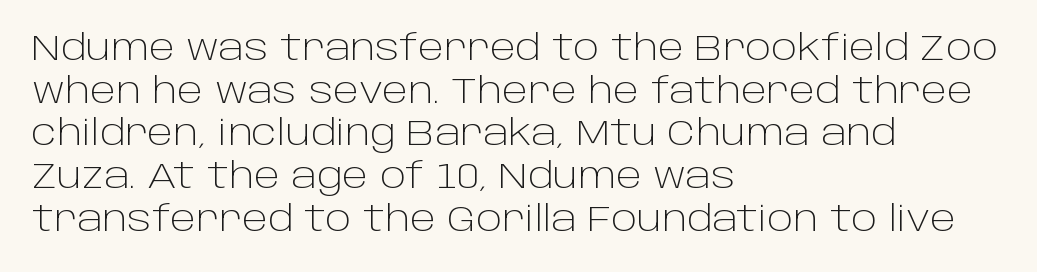
Q: Is the text bold? A: No.
Q: Is the text italic (slanted)? A: No, it is upright.
Q: Is the typeface a serif or a sans-serif typeface? A: Sans-serif.
Q: Is the text underlined? A: No.
Q: How is the paragraph aligned? A: Left-aligned.
Q: Is the spacing between letters normal or unusually wide? A: Normal.
Q: Width (condensed, normal, or wide)? A: Normal.
Q: Stroke contrast? A: Low.
Q: x-height? A: Large.
Q: Monospaced? A: No.
